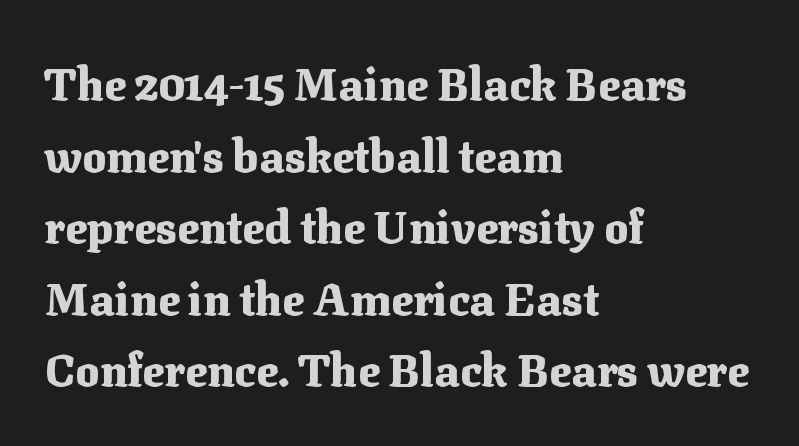
The characters display serif detailing at their extremities. The block of text has a typical density, with ordinary space between rows. Heavy, bold letterforms. Do the characters align in a grid? No, the font is proportional. Is the block centered? No — it sits flush against the left margin. When letters stand straight like this, we call the style roman or upright.
